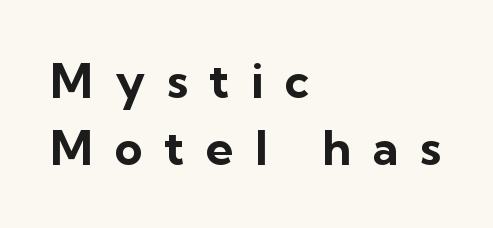
The strip under each line holds only bare page. Observe the wide spacing: letters keep a clear distance from each other. The face used here is proportionally spaced, like ordinary book or web type. What's the leading like? Ordinary, nothing unusual. This is heavy type, rendered in bold. To sum up the face: it is a sans, with no serifs.
